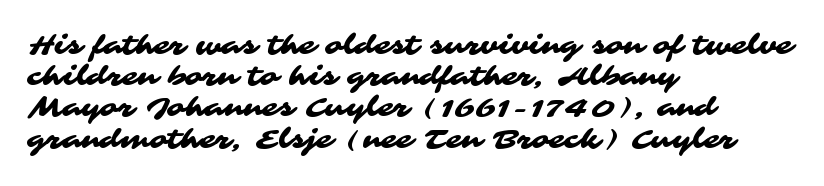
The passage is arranged the way most books set body copy — flush left. A clean baseline with only descenders dipping below it. Honestly, the letter spacing is just normal — you wouldn't notice it.
